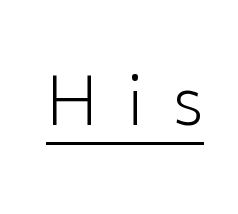
The font is comparable to plain body text, perhaps lighter. The words here are underlined. Note the varied advance widths — an 'i' is clearly narrower than an 'm'. Note: no serifs on the glyphs. Characters follow at a spacing far wider than the type designer built in. This is roman type, the default non-slanted kind.
